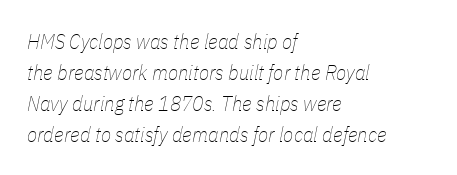
{"italic": "yes", "lean": "right", "slant_degrees": 11, "bold": "no", "underline": "no", "align": "left", "line_spacing": "normal", "line_spacing_ratio": 1.47, "letter_spacing": "normal", "letter_spacing_em": 0.0, "glyph_px": 21}
